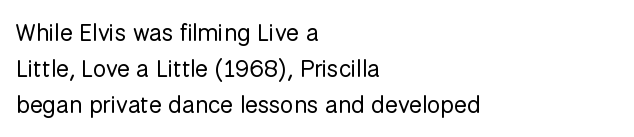
The image shows 24 px text type, upright; set left-aligned, normal line spacing (1.5x), normal letter spacing, not underlined.
